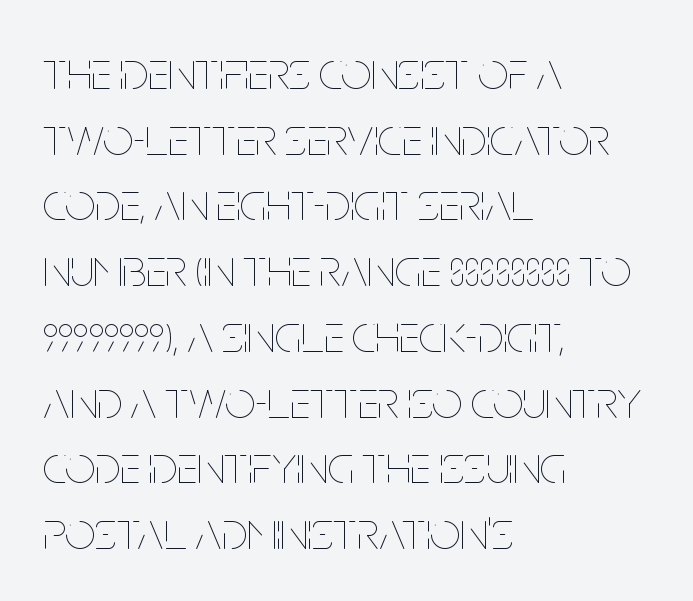
{"italic": "no", "bold": "no", "weight": "thin", "width": "condensed", "stroke_contrast": "low", "x_height": "large", "monospaced": "no", "underline": "no", "align": "left", "line_spacing_ratio": 1.24, "letter_spacing": "normal", "letter_spacing_em": 0.0, "glyph_px": 53}
